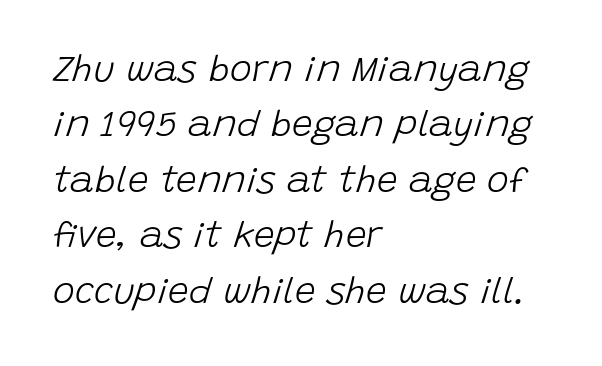
The image shows 37 px light type, italic (leaning right); set left-aligned, normal line spacing (1.5x), normal letter spacing, not underlined; low stroke contrast and a large x-height.
